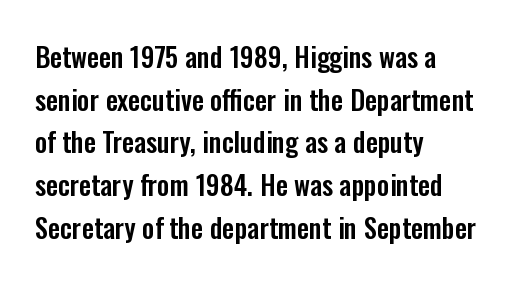
The image shows 27 px text type, upright; set left-aligned, normal line spacing (1.58x), normal letter spacing, not underlined.
